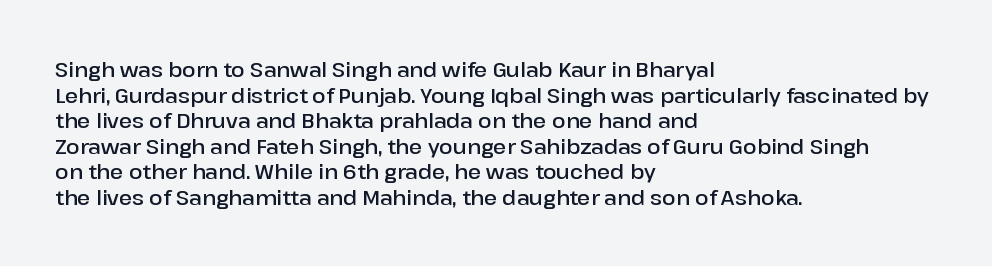
{"italic": "no", "bold": "semi", "underline": "no", "align": "left", "line_spacing": "normal", "line_spacing_ratio": 1.28, "letter_spacing": "normal", "letter_spacing_em": 0.0, "glyph_px": 20}
